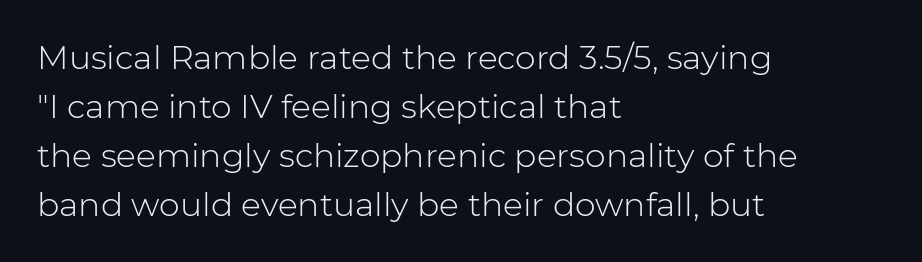
This sample is left-justified, so line endings fall wherever the words run out. Each stroke keeps to a modest, everyday thickness or less. Any mark beneath the type? The region is blank. You could not count columns in this text — the font is proportionally spaced.
